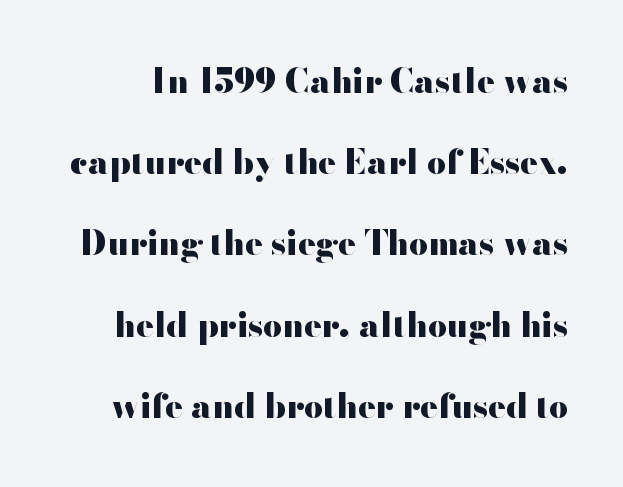
Q: Is the text bold? A: Yes.
Q: Is the text italic (slanted)? A: No, it is upright.
Q: Is the typeface a serif or a sans-serif typeface? A: Sans-serif.
Q: Is the text underlined? A: No.
Q: Is the spacing between letters normal or unusually wide? A: Normal.
Q: Is the spacing between lines tight, normal or loose? A: Loose.
Q: Width (condensed, normal, or wide)? A: Wide.
Q: Stroke contrast? A: High.
Q: x-height? A: Small.
Q: Monospaced? A: No.
